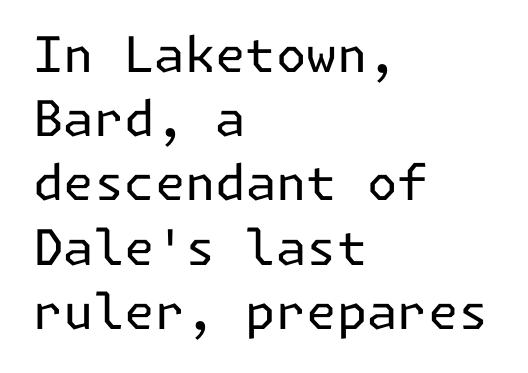
The image shows 49 px regular-weight sans-serif type, upright; set left-aligned, normal line spacing (1.31x), normal letter spacing, not underlined; low stroke contrast and a medium x-height.
